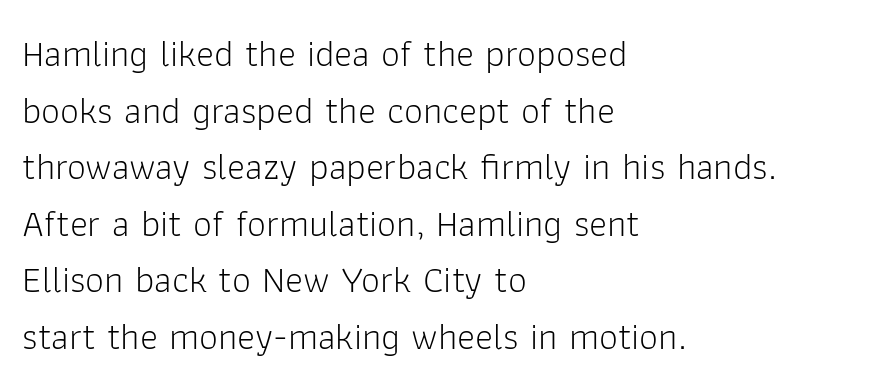
The compositor pushed each line to the left boundary. Check the space under the baseline: it is left empty. Students, observe: this is what conventionally led text looks like. Think of a printed novel: that variable character pitch is what you see here. Tall strokes in this sample are plumb rather than angled. Tracking here is standard; glyphs follow each other at the usual distance.
